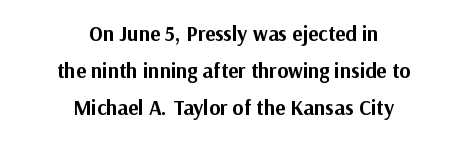
The image shows 21 px bold type, upright; set centered, line spacing 1.77x, normal letter spacing, not underlined.
